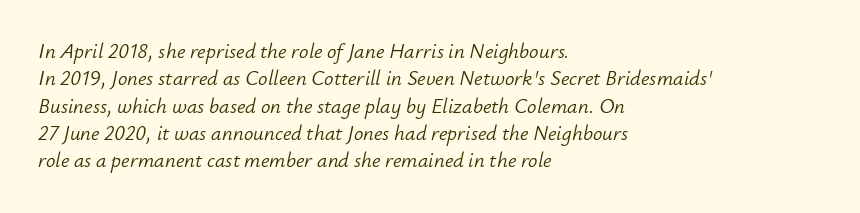
{"italic": "yes", "lean": "right", "slant_degrees": 12, "bold": "no", "underline": "no", "align": "left", "line_spacing": "normal", "line_spacing_ratio": 1.3, "letter_spacing": "normal", "letter_spacing_em": 0.0, "glyph_px": 21}
